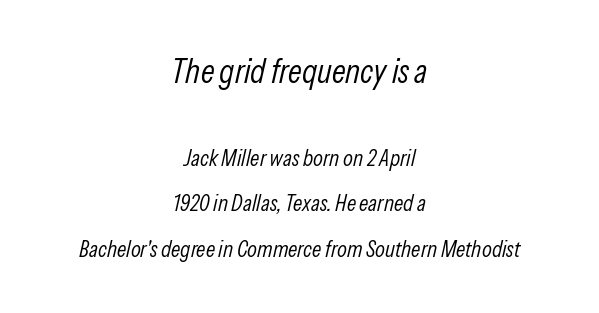
Q: Is the text bold? A: No.
Q: Is the text italic (slanted)? A: Yes, it leans right by about 13 degrees.
Q: Is the text underlined? A: No.
Q: How is the paragraph aligned? A: Centered.
Q: Is the spacing between letters normal or unusually wide? A: Normal.
Q: Is the spacing between lines tight, normal or loose? A: Loose.
Q: Which block of text is set in a larger size, the first (top) or the second (bottom)? A: The first (top) one.
Q: Width (condensed, normal, or wide)? A: Condensed.
Q: Stroke contrast? A: Low.
Q: x-height? A: Medium.
Q: Monospaced? A: No.
